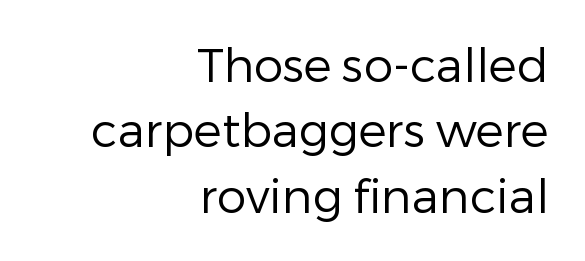
Are there feet on the stems? There aren't — it's a sans. Is there any slant? The stems are plumb. Here the glyphs are tracked normally, forming tight word shapes. Glance below the letters and you will spot only blank space.
